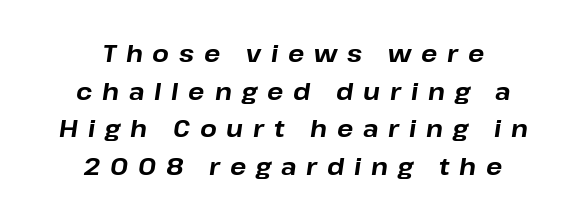
{"italic": "yes", "lean": "right", "slant_degrees": 8, "bold": "yes", "underline": "no", "align": "center", "line_spacing": "normal", "line_spacing_ratio": 1.57, "letter_spacing": "wide", "letter_spacing_em": 0.41, "glyph_px": 24}
